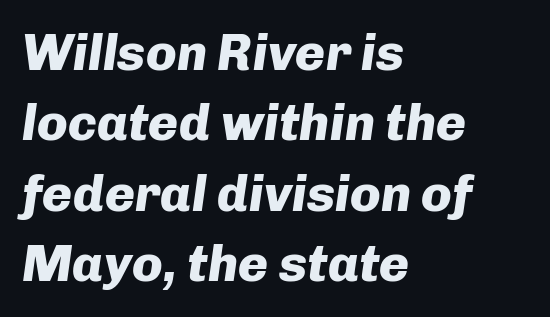
The image shows 51 px heavy type, italic (leaning right); set left-aligned, normal line spacing (1.38x), normal letter spacing, not underlined; low stroke contrast and a medium x-height.
